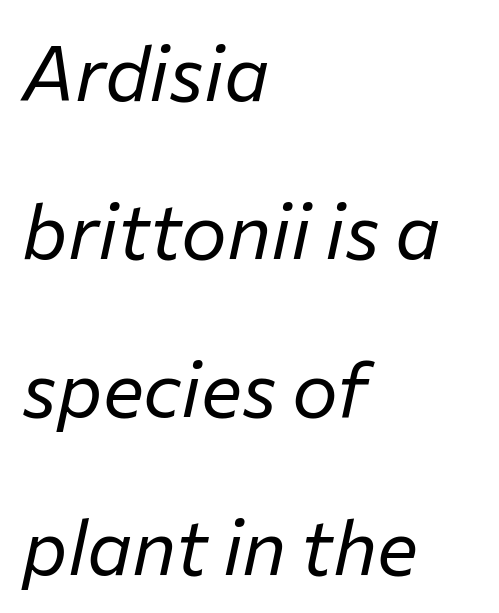
The image shows 77 px regular-weight type, italic (leaning right); set left-aligned, loose line spacing (2.05x), normal letter spacing, not underlined; low stroke contrast and a medium x-height.
